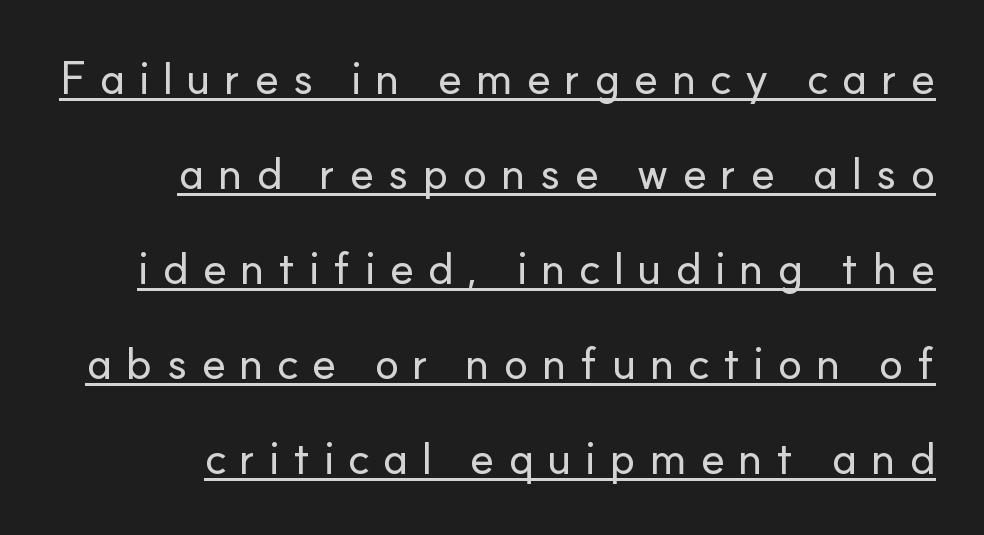
Q: Is the text italic (slanted)? A: No, it is upright.
Q: Is the typeface a serif or a sans-serif typeface? A: Sans-serif.
Q: Is the text underlined? A: Yes.
Q: Is the spacing between letters normal or unusually wide? A: Unusually wide.
Q: Is the spacing between lines tight, normal or loose? A: Loose.
Q: Width (condensed, normal, or wide)? A: Normal.
Q: Stroke contrast? A: Low.
Q: x-height? A: Small.
Q: Monospaced? A: No.
